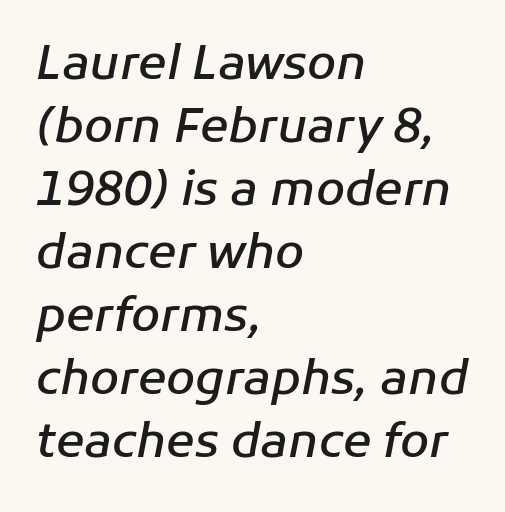
The image shows 47 px semibold type, italic (leaning right); set left-aligned, normal line spacing (1.34x), normal letter spacing, not underlined; low stroke contrast and a medium x-height.
